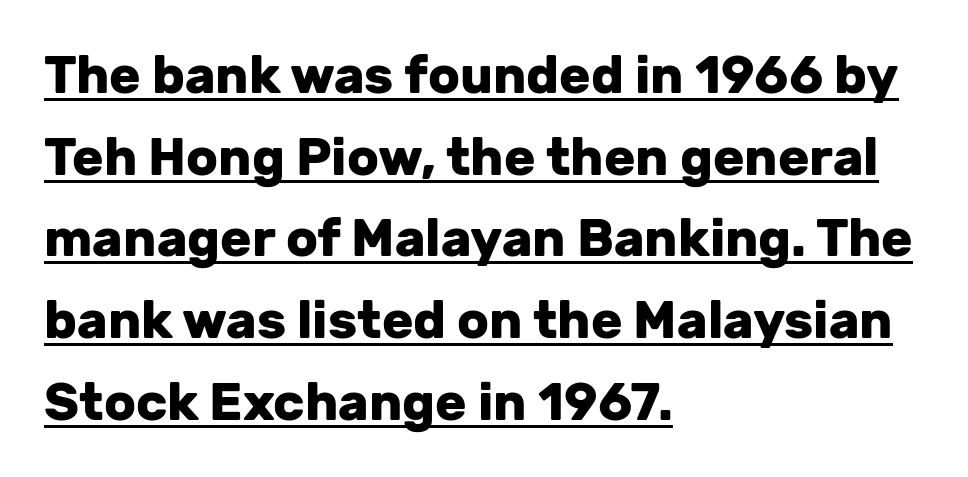
This is roman type, the default non-slanted kind. You could call the tracking neutral — neither tight nor loose. The passage is arranged the way most books set body copy — flush left. The letters advance in unequal steps, a hallmark of proportional type. In designer terms, the underline attribute is active on this setting.
